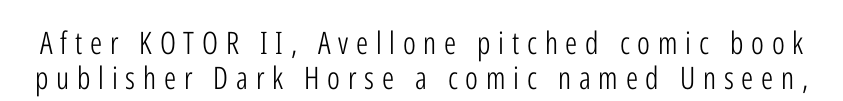
{"serif": "no", "italic": "no", "bold": "no", "weight": "light", "width": "condensed", "stroke_contrast": "low", "x_height": "medium", "monospaced": "no", "underline": "no", "line_spacing": "tight", "line_spacing_ratio": 1.14, "letter_spacing": "wide", "letter_spacing_em": 0.25, "glyph_px": 31}
